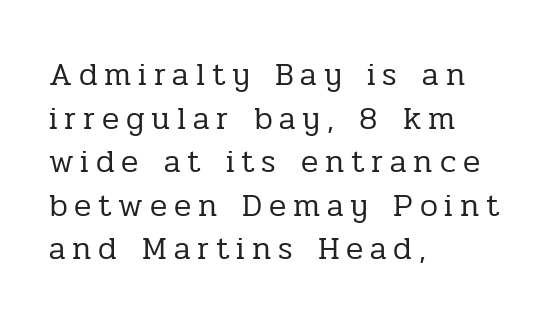
{"serif": "yes", "italic": "no", "bold": "no", "weight": "regular", "width": "normal", "stroke_contrast": "low", "x_height": "medium", "monospaced": "no", "underline": "no", "align": "left", "line_spacing": "normal", "line_spacing_ratio": 1.36, "letter_spacing": "wide", "letter_spacing_em": 0.21, "glyph_px": 32}
